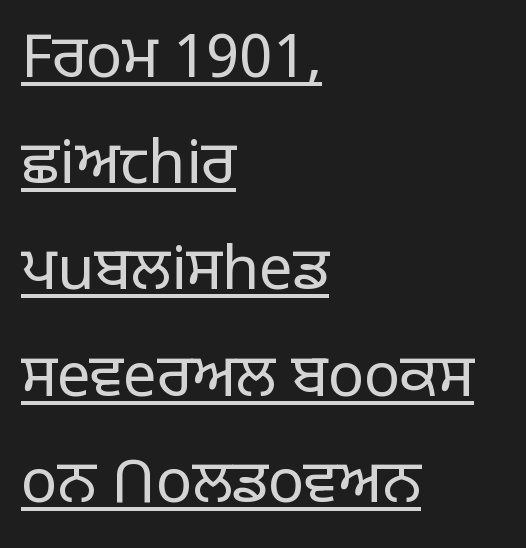
The compositor pushed each line to the left boundary. Is this a sans? Yes — the strokes have no serifs. Default kerning and tracking; the words read as compact shapes. No italicization has been applied; the sample stays upright. This is not heavy type; no bold has been used.
